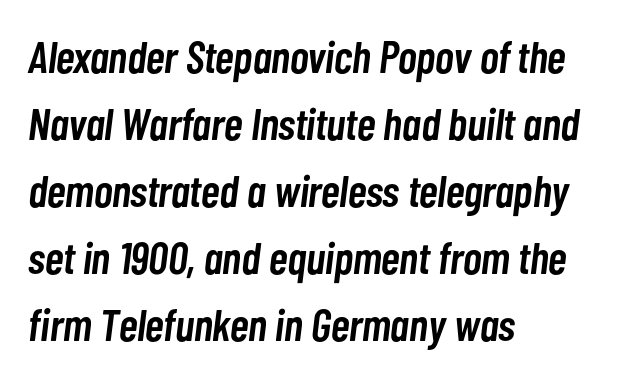
Q: Is the text bold? A: Semi-bold.
Q: Is the text italic (slanted)? A: Yes, it leans right by about 7 degrees.
Q: Is the text underlined? A: No.
Q: How is the paragraph aligned? A: Left-aligned.
Q: Is the spacing between letters normal or unusually wide? A: Normal.
Q: Is the spacing between lines tight, normal or loose? A: Normal.
Q: Width (condensed, normal, or wide)? A: Condensed.
Q: Stroke contrast? A: Low.
Q: x-height? A: Medium.
Q: Monospaced? A: No.
